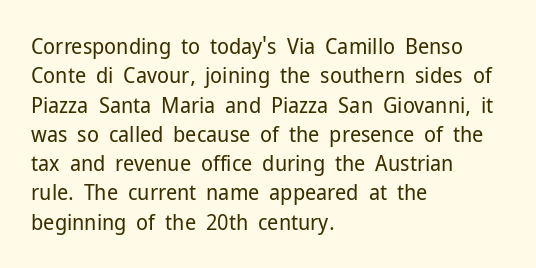
The image shows 22 px text type, upright; set left-aligned, normal line spacing (1.33x), normal letter spacing, not underlined.
